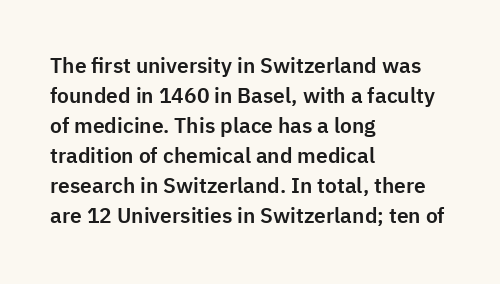
The gaps between neighbouring characters are ordinary and unremarkable. This rendering uses left alignment, leaving the right contour irregular. Horizontal bands of white between lines are of average thickness. The strip under each line holds only bare page. It's the straight-up-and-down kind of type.
